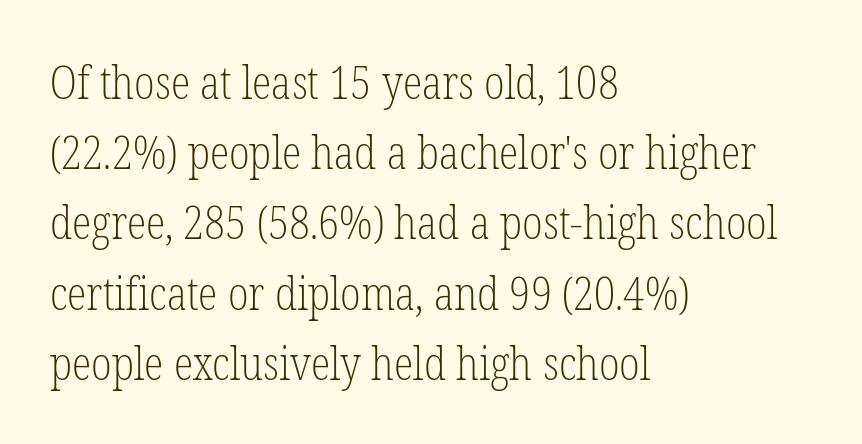
{"serif": "yes", "italic": "no", "bold": "no", "weight": "light", "width": "condensed", "stroke_contrast": "low", "x_height": "medium", "monospaced": "no", "underline": "no", "align": "left", "line_spacing": "normal", "line_spacing_ratio": 1.56, "letter_spacing": "normal", "letter_spacing_em": 0.0, "glyph_px": 45}
